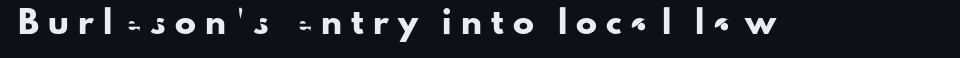
The image shows 21 px text type, upright; set unusually wide letter spacing (+0.44 em), not underlined.
